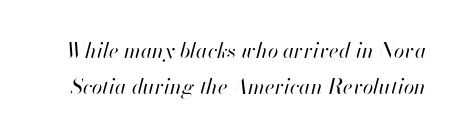
{"italic": "yes", "lean": "right", "slant_degrees": 13, "bold": "no", "underline": "no", "line_spacing_ratio": 1.71, "letter_spacing": "normal", "letter_spacing_em": 0.0, "glyph_px": 21}
